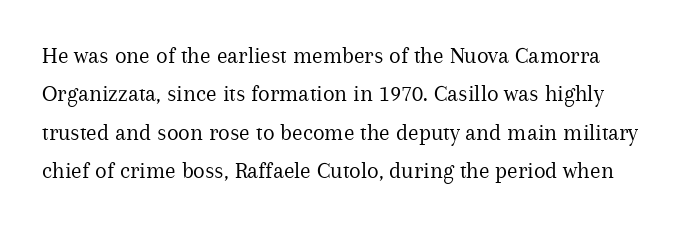
Q: Is the text bold? A: No.
Q: Is the text italic (slanted)? A: No, it is upright.
Q: Is the text underlined? A: No.
Q: Is the spacing between letters normal or unusually wide? A: Normal.
Q: Is the spacing between lines tight, normal or loose? A: Normal.
